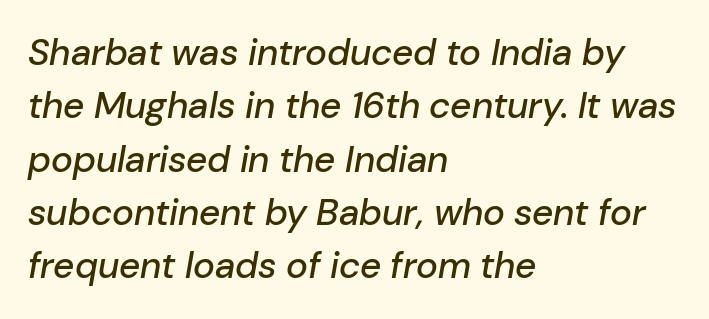
The image shows 37 px text type, italic (leaning right); set left-aligned, normal line spacing (1.44x), normal letter spacing, not underlined; low stroke contrast and a medium x-height.
